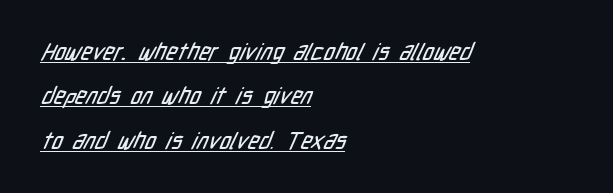
{"underline": "yes", "align": "left", "line_spacing": "loose", "line_spacing_ratio": 1.93, "letter_spacing": "normal", "letter_spacing_em": 0.0, "glyph_px": 23}
